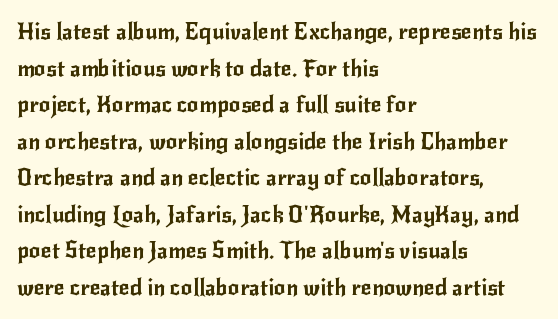
Q: Is the text italic (slanted)? A: No, it is upright.
Q: Is the text underlined? A: No.
Q: How is the paragraph aligned? A: Left-aligned.
Q: Is the spacing between letters normal or unusually wide? A: Normal.
Q: Is the spacing between lines tight, normal or loose? A: Normal.
